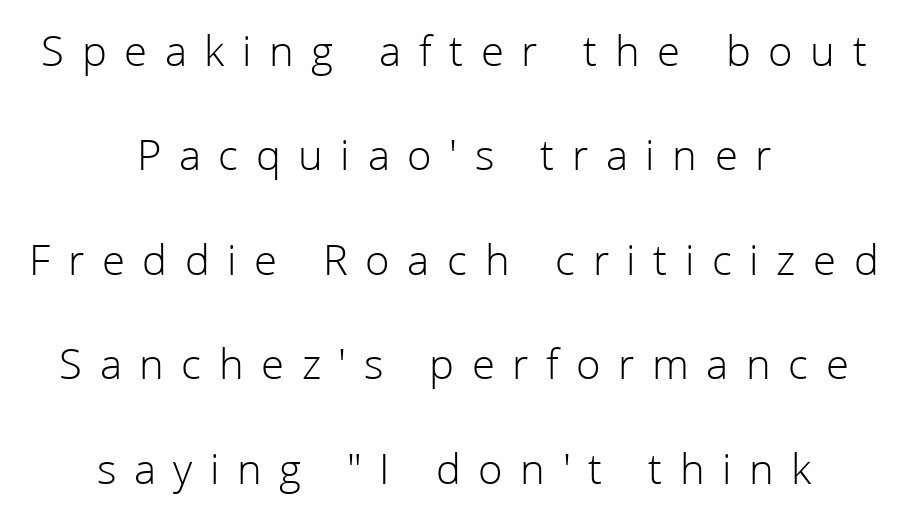
Q: Is the text bold? A: No.
Q: Is the text italic (slanted)? A: No, it is upright.
Q: Is the typeface a serif or a sans-serif typeface? A: Sans-serif.
Q: Is the text underlined? A: No.
Q: How is the paragraph aligned? A: Centered.
Q: Is the spacing between letters normal or unusually wide? A: Unusually wide.
Q: Is the spacing between lines tight, normal or loose? A: Loose.
Q: Width (condensed, normal, or wide)? A: Normal.
Q: Stroke contrast? A: Low.
Q: x-height? A: Medium.
Q: Monospaced? A: No.
